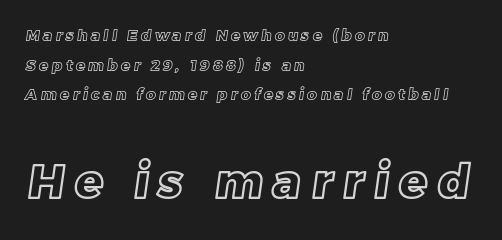
Compare the two chunks: the lower has the greater cap height. Each new line begins a long way beneath the previous one. The tracking reads as deliberately expanded to a designer's eye. Each letter keeps its own natural width here, so spacing adapts to shape.
